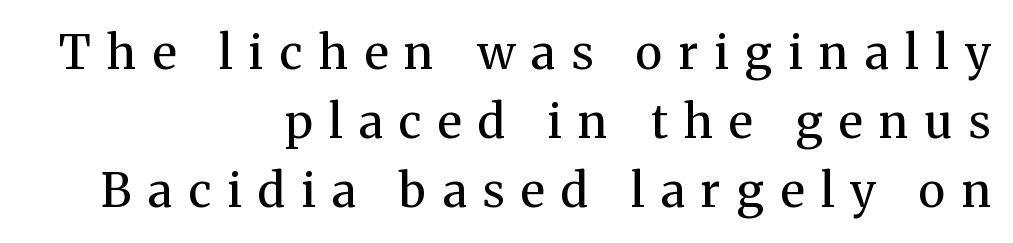
Note the varied advance widths — an 'i' is clearly narrower than an 'm'. Line spacing here is normal. Posture: upright roman. Compared with a flush-left layout, this one pins lines to the opposite, right side. Characters follow at a spacing far wider than the type designer built in.
